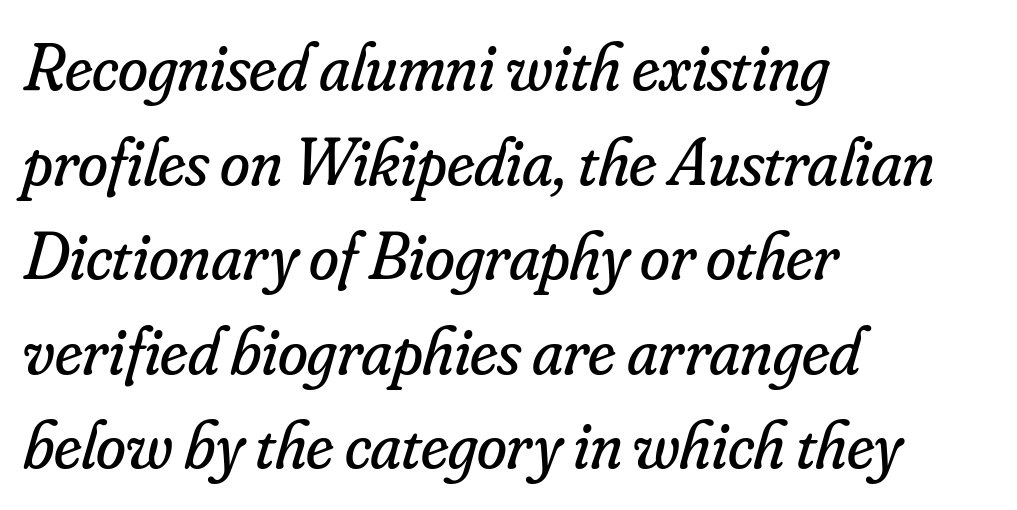
The face used here is proportionally spaced, like ordinary book or web type. Tracking value appears to be zero — textbook default spacing. This sample uses a serif face. Summary of weight: not heavy and not bold. Alignment: flush left.
